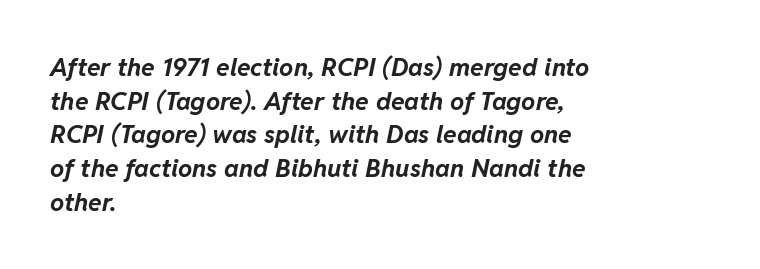
Q: Is the text bold? A: Yes.
Q: Is the text italic (slanted)? A: Yes, it leans right by about 11 degrees.
Q: Is the text underlined? A: No.
Q: How is the paragraph aligned? A: Left-aligned.
Q: Is the spacing between letters normal or unusually wide? A: Normal.
Q: Is the spacing between lines tight, normal or loose? A: Normal.
